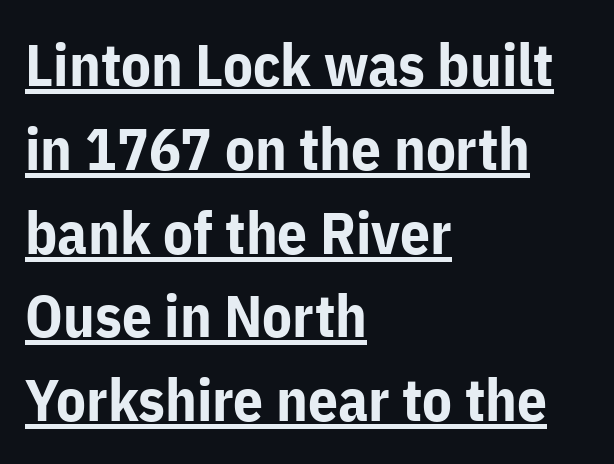
The image shows 59 px bold sans-serif type, upright; set left-aligned, normal line spacing (1.42x), normal letter spacing, underlined; low stroke contrast and a medium x-height.
